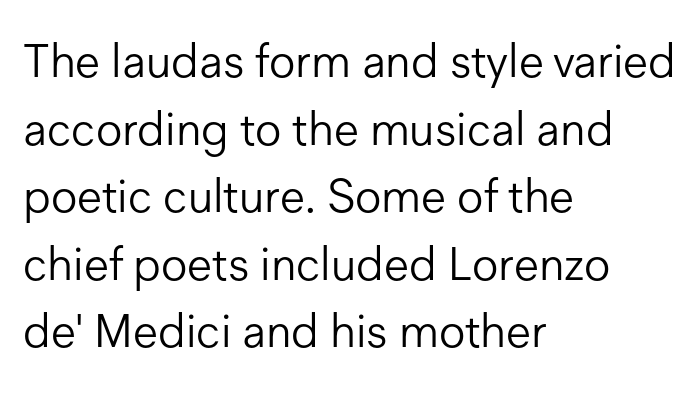
Q: Is the text bold? A: No.
Q: Is the text italic (slanted)? A: No, it is upright.
Q: Is the typeface a serif or a sans-serif typeface? A: Sans-serif.
Q: Is the text underlined? A: No.
Q: How is the paragraph aligned? A: Left-aligned.
Q: Is the spacing between letters normal or unusually wide? A: Normal.
Q: Is the spacing between lines tight, normal or loose? A: Normal.
Q: Width (condensed, normal, or wide)? A: Normal.
Q: Stroke contrast? A: Low.
Q: x-height? A: Medium.
Q: Monospaced? A: No.
